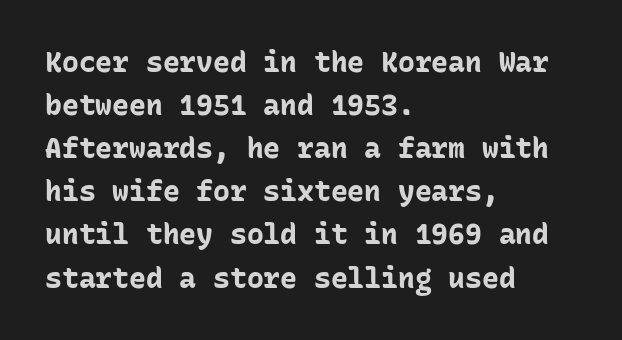
Look at the tracking — it's just the regular setting, nothing added. The line-height multiplier appears to be the usual default. Look at the bottom of the vertical strokes: they stop flat, with no serifs. Notice how thick the strokes are: this is what a full bold looks like.
